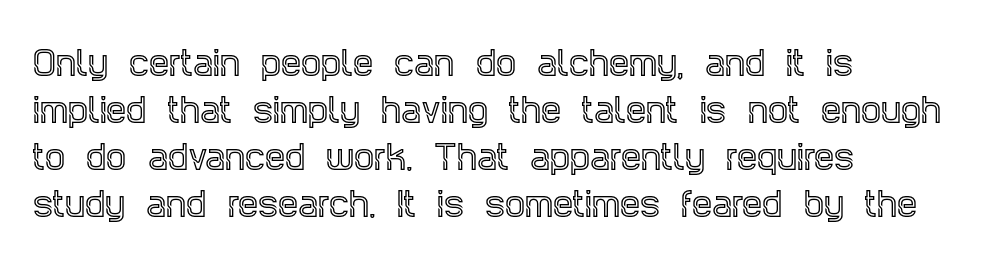
Only glyphs here, with clear space below each row. This sample has the flowing, uneven cadence of proportional lettering. If you measured baseline to baseline, you'd find a middling distance. The passage shown is typeset with a serif family.
